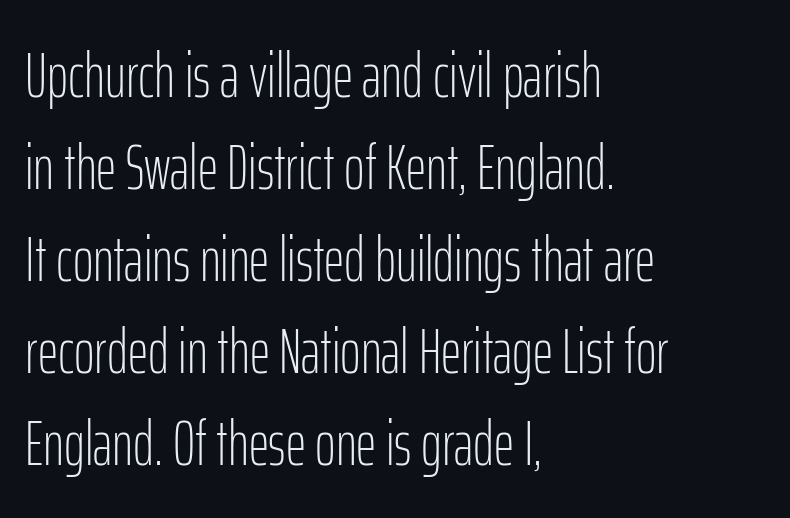
Q: Is the text bold? A: No.
Q: Is the text italic (slanted)? A: No, it is upright.
Q: Is the typeface a serif or a sans-serif typeface? A: Sans-serif.
Q: Is the text underlined? A: No.
Q: How is the paragraph aligned? A: Left-aligned.
Q: Is the spacing between letters normal or unusually wide? A: Normal.
Q: Is the spacing between lines tight, normal or loose? A: Normal.
Q: Width (condensed, normal, or wide)? A: Condensed.
Q: Stroke contrast? A: Low.
Q: x-height? A: Medium.
Q: Monospaced? A: No.
